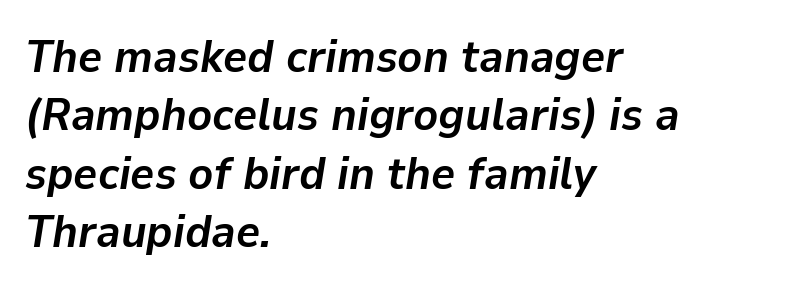
Q: Is the text bold? A: Yes.
Q: Is the text italic (slanted)? A: Yes, it leans right by about 9 degrees.
Q: Is the text underlined? A: No.
Q: How is the paragraph aligned? A: Left-aligned.
Q: Is the spacing between letters normal or unusually wide? A: Normal.
Q: Is the spacing between lines tight, normal or loose? A: Normal.
Q: Width (condensed, normal, or wide)? A: Normal.
Q: Stroke contrast? A: Low.
Q: x-height? A: Medium.
Q: Monospaced? A: No.
